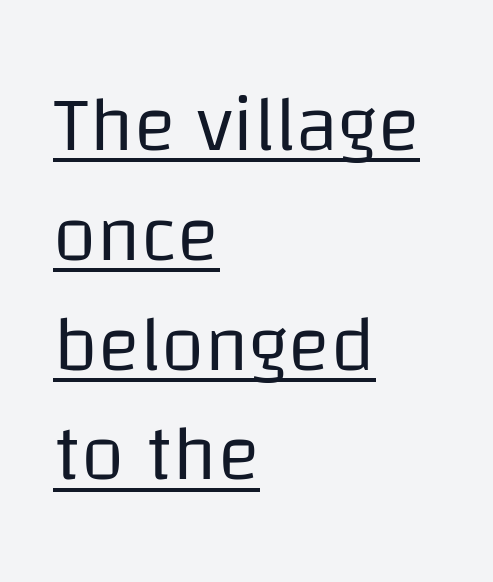
The face used here appears with an underline applied. Regarding serifs, this sample does without them. Horizontal bands of white between lines are of average thickness. The font is comparable to plain body text, perhaps lighter.
